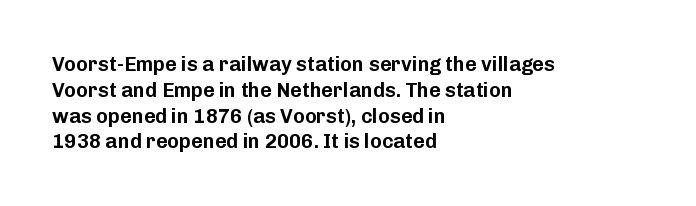
{"italic": "no", "underline": "no", "align": "left", "line_spacing": "normal", "line_spacing_ratio": 1.29, "letter_spacing": "normal", "letter_spacing_em": 0.0, "glyph_px": 20}
